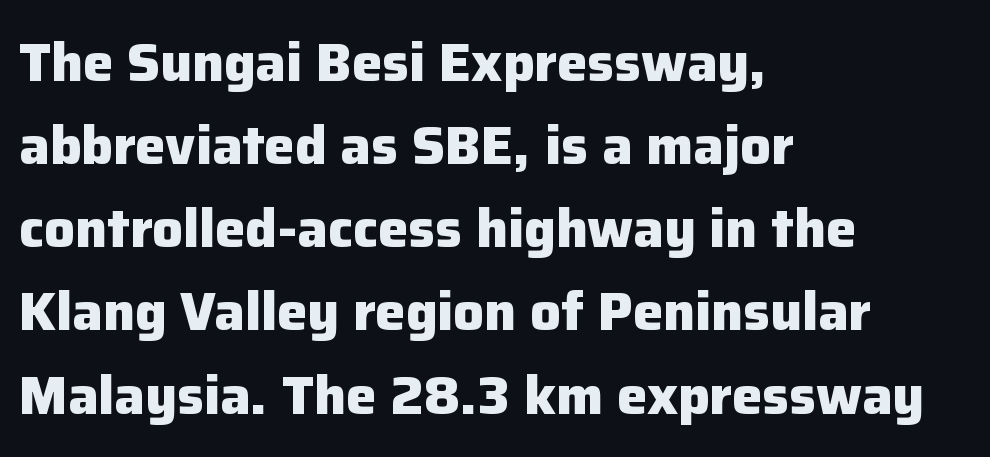
The image shows 54 px heavy sans-serif type, upright; set left-aligned, normal line spacing (1.54x), normal letter spacing, not underlined; low stroke contrast and a medium x-height.
